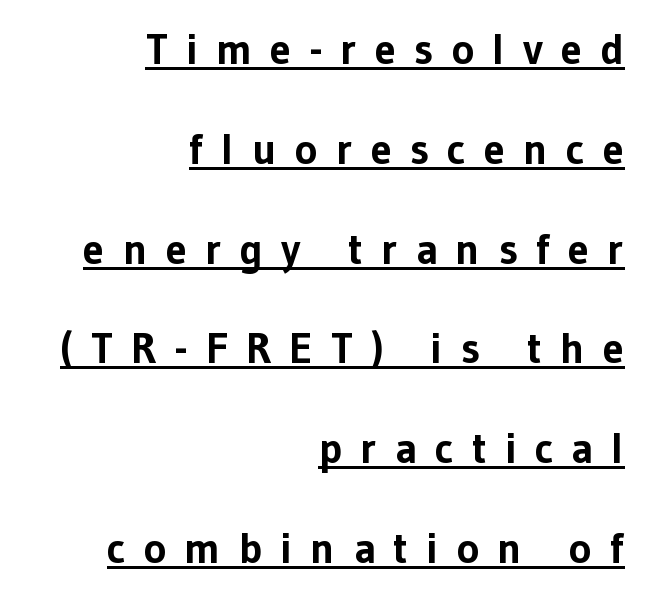
Q: Is the text bold? A: Yes.
Q: Is the text italic (slanted)? A: No, it is upright.
Q: Is the typeface a serif or a sans-serif typeface? A: Sans-serif.
Q: Is the text underlined? A: Yes.
Q: How is the paragraph aligned? A: Right-aligned.
Q: Is the spacing between letters normal or unusually wide? A: Unusually wide.
Q: Is the spacing between lines tight, normal or loose? A: Loose.
Q: Width (condensed, normal, or wide)? A: Normal.
Q: Stroke contrast? A: Low.
Q: x-height? A: Medium.
Q: Monospaced? A: No.
